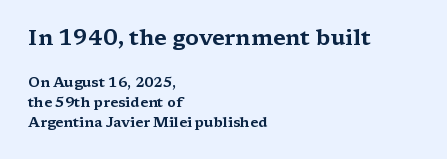
{"italic": "no", "underline": "no", "align": "left", "line_spacing": "normal", "line_spacing_ratio": 1.4, "letter_spacing": "normal", "letter_spacing_em": 0.0, "larger_block": "first", "size_ratio": 1.57, "glyph_px": 22}
